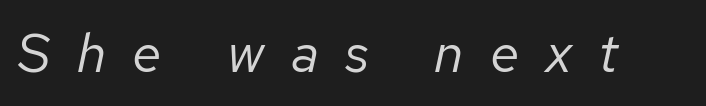
Note the varied advance widths — an 'i' is clearly narrower than an 'm'. Decoration check: the copy has no underline. The tracking jumps out immediately: characters are airy and widely separated. Weight class: somewhere from thin through regular. Quick note: italic.
